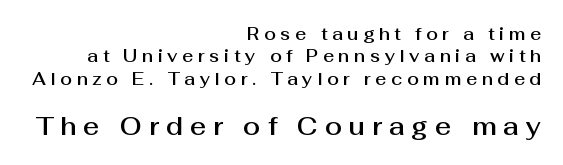
Note: smaller setting up top, larger setting below. The axis of the letterforms is exactly vertical. Leftover space on each line is placed entirely before the opening word. These lines sit exactly where default settings would place them.
